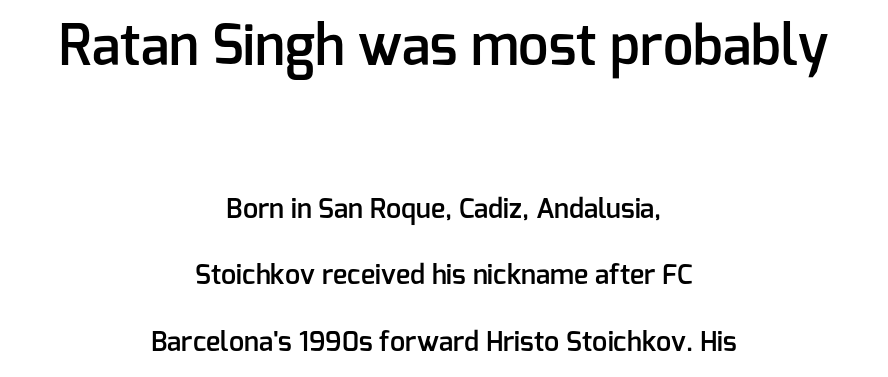
Q: Is the text bold? A: Semi-bold.
Q: Is the text italic (slanted)? A: No, it is upright.
Q: Is the typeface a serif or a sans-serif typeface? A: Sans-serif.
Q: Is the text underlined? A: No.
Q: How is the paragraph aligned? A: Centered.
Q: Is the spacing between letters normal or unusually wide? A: Normal.
Q: Is the spacing between lines tight, normal or loose? A: Loose.
Q: Which block of text is set in a larger size, the first (top) or the second (bottom)? A: The first (top) one.
Q: Width (condensed, normal, or wide)? A: Normal.
Q: Stroke contrast? A: Low.
Q: x-height? A: Medium.
Q: Monospaced? A: No.
